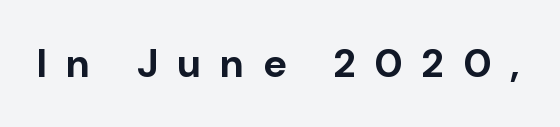
Is there any slant? The stems are plumb. How are the letters spaced? Widely, with obvious added tracking. The glyphs in this specimen are sans serif. Type without underlining. This sample has the flowing, uneven cadence of proportional lettering. As a designer I'd log this as weight 700, bold.
